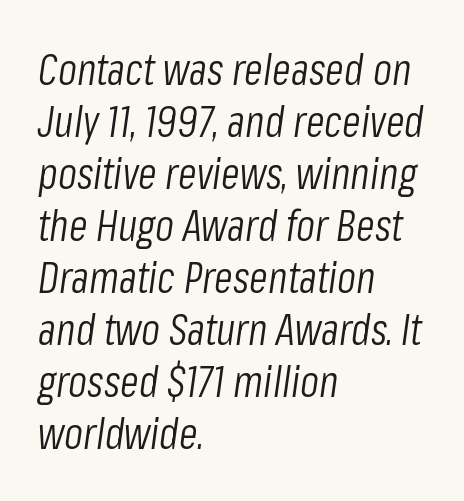
Q: Is the text bold? A: No.
Q: Is the text italic (slanted)? A: Yes, it leans right by about 8 degrees.
Q: Is the text underlined? A: No.
Q: How is the paragraph aligned? A: Left-aligned.
Q: Is the spacing between letters normal or unusually wide? A: Normal.
Q: Width (condensed, normal, or wide)? A: Condensed.
Q: Stroke contrast? A: Low.
Q: x-height? A: Medium.
Q: Monospaced? A: No.
